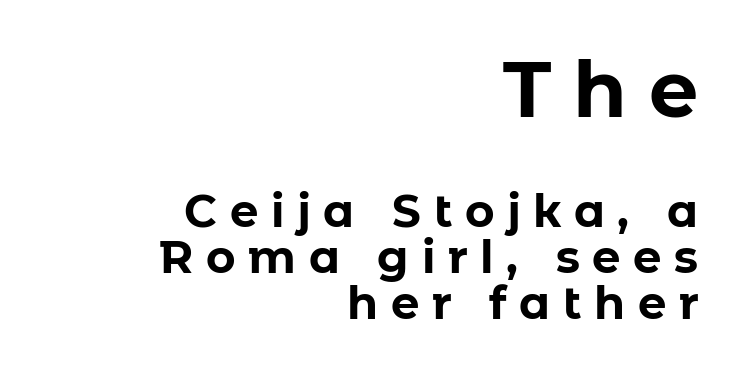
The image shows 78 px bold sans-serif type, upright; set right-aligned, tight line spacing (1.02x), unusually wide letter spacing (+0.28 em), not underlined; the first (top) block is 1.73x larger; low stroke contrast and a medium x-height.
